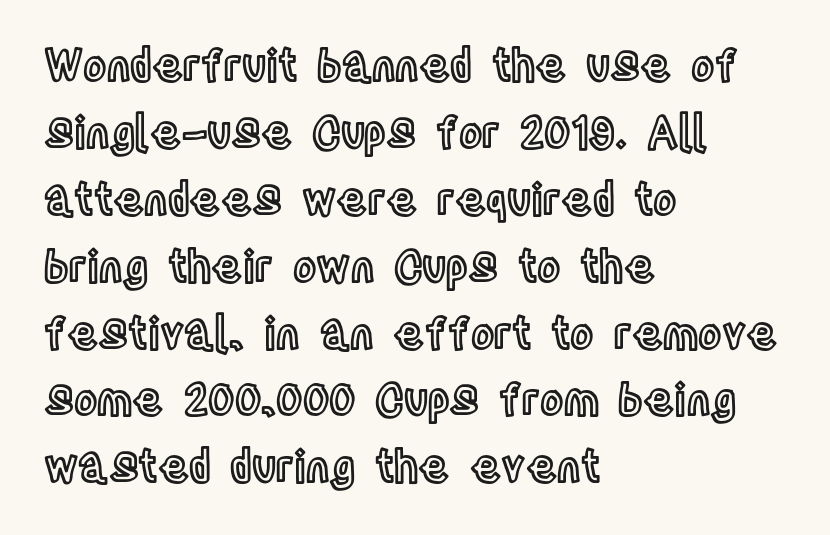
This sample has the flowing, uneven cadence of proportional lettering. Nothing unusual about the tracking: characters are spaced as the font intends. Visually the block forms a straight wall on the left and a jagged coastline on the right. Honestly, there is no underline to notice here at all.
